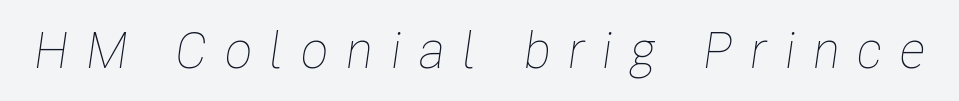
{"italic": "yes", "lean": "right", "slant_degrees": 8, "bold": "no", "weight": "thin", "width": "condensed", "stroke_contrast": "low", "x_height": "medium", "monospaced": "no", "underline": "no", "letter_spacing": "wide", "letter_spacing_em": 0.34, "glyph_px": 51}
